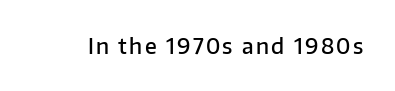
Its strokes are somewhat broadened, the hallmark of semibold type. The lettering holds an erect, upright posture throughout. The zone under the glyphs is completely vacant.
